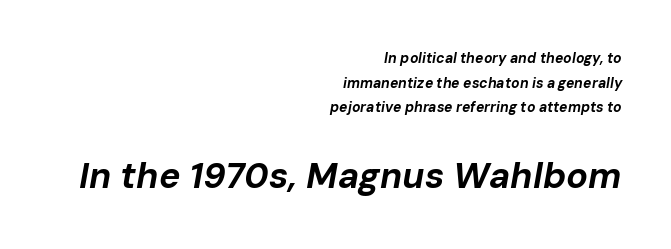
{"italic": "yes", "lean": "right", "slant_degrees": 10, "bold": "yes", "weight": "bold", "width": "normal", "stroke_contrast": "low", "x_height": "medium", "monospaced": "no", "underline": "no", "align": "right", "line_spacing_ratio": 1.76, "letter_spacing": "normal", "letter_spacing_em": 0.0, "larger_block": "second", "size_ratio": 2.57, "glyph_px": 36}
